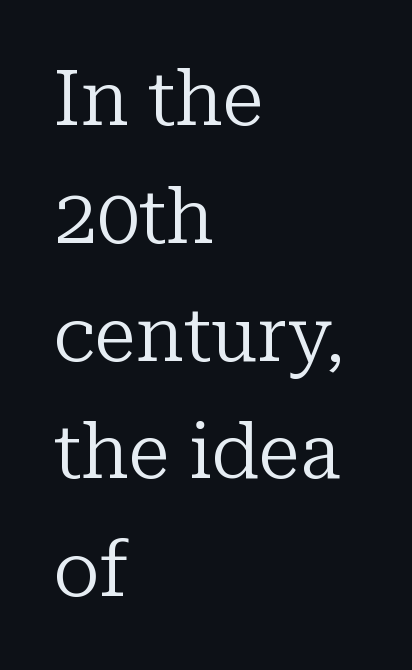
Each word holds together tightly as a unit, with standard inter-letter gaps. These lines stack with their left ends in a neat column. Caption: face not bold, strokes unweighted. Each letter keeps its own natural width here, so spacing adapts to shape. Letterform terminals end in serifs throughout the passage. Posture: upright roman.
